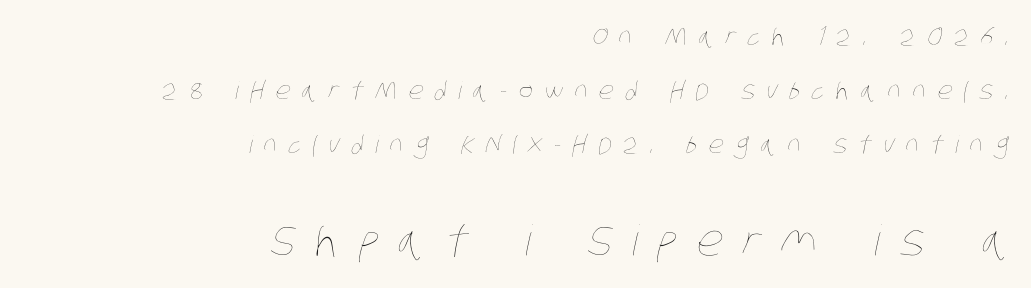
The face used here appears at its bigger size in the lower chunk. This rendering features lettering with no underline. Weight: regular or lighter. These lines are rendered in a variable-pitch font. The leading is generous, giving the passage an open texture. Horizontal alignment here is rightward, an uncommon choice for prose.
